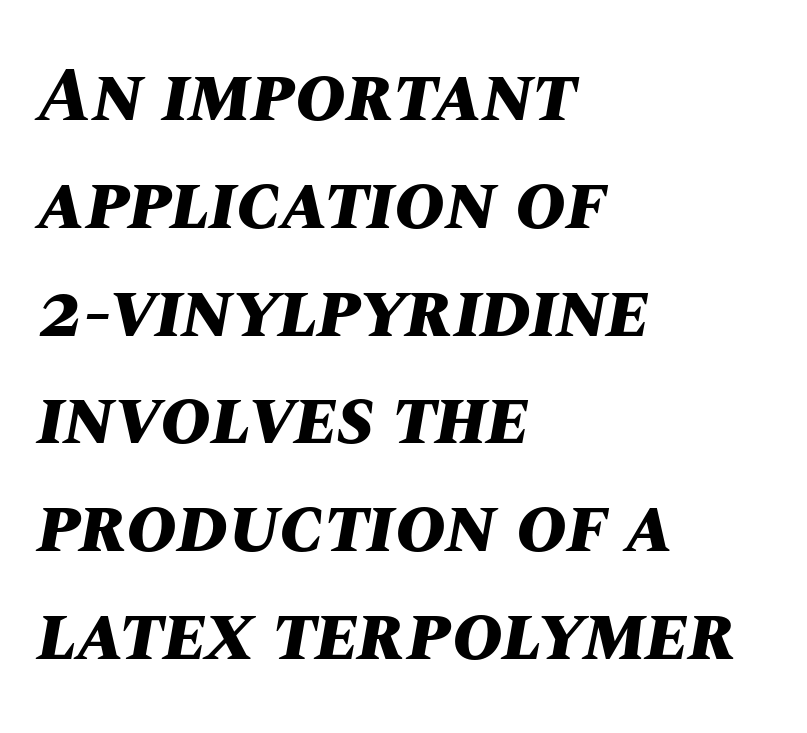
The image shows 77 px bold type, italic (leaning right); set left-aligned, normal line spacing (1.4x), normal letter spacing, not underlined; medium stroke contrast and a large x-height.
